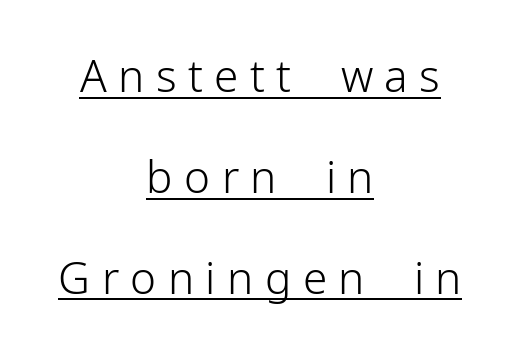
The image shows 44 px light sans-serif type, upright; set centered, loose line spacing (2.29x), unusually wide letter spacing (+0.26 em), underlined; low stroke contrast and a medium x-height.
